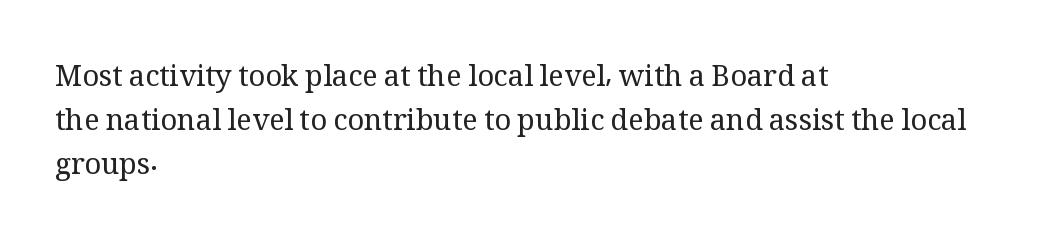
The image shows 29 px regular-weight serif type, upright; set left-aligned, normal line spacing (1.51x), normal letter spacing, not underlined; medium stroke contrast and a medium x-height.
